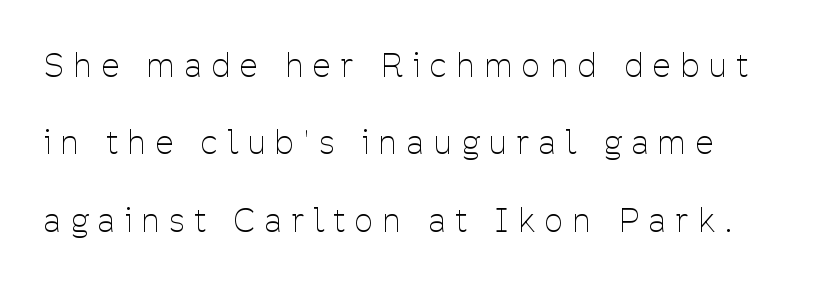
Nope, no serifs anywhere on these letters. Vertical stems look standard width or narrower in stroke. The letters advance in unequal steps, a hallmark of proportional type. The rendering inserts visible extra space after every character. No word sits above an underline.
